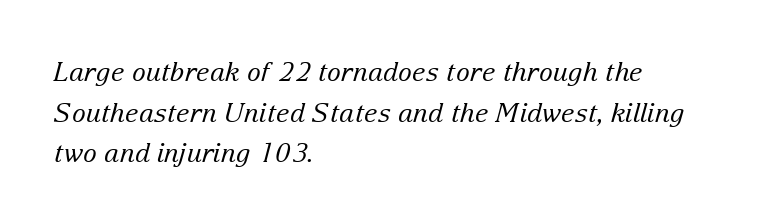
Q: Is the text bold? A: No.
Q: Is the text italic (slanted)? A: Yes, it leans right by about 15 degrees.
Q: Is the text underlined? A: No.
Q: How is the paragraph aligned? A: Left-aligned.
Q: Is the spacing between letters normal or unusually wide? A: Normal.
Q: Is the spacing between lines tight, normal or loose? A: Normal.
